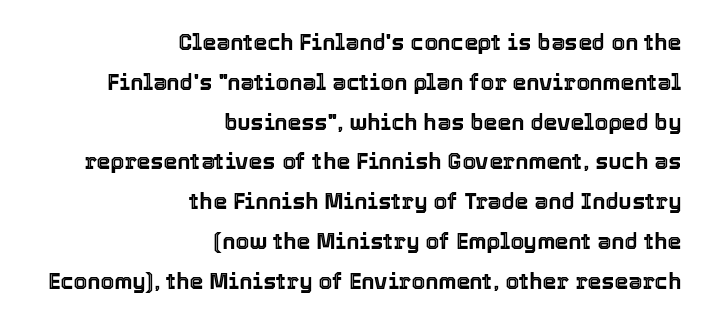
{"italic": "no", "underline": "no", "align": "right", "line_spacing_ratio": 1.81, "letter_spacing": "normal", "letter_spacing_em": 0.0, "glyph_px": 22}
